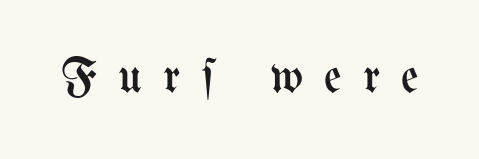
The area under the type is left untouched. The passage shown is typed in a proportional face where columns would drift. The typeface has the unassuming heft of standard copy or less. In terms of letterspacing, this is a distinctly airy, spread setting.
